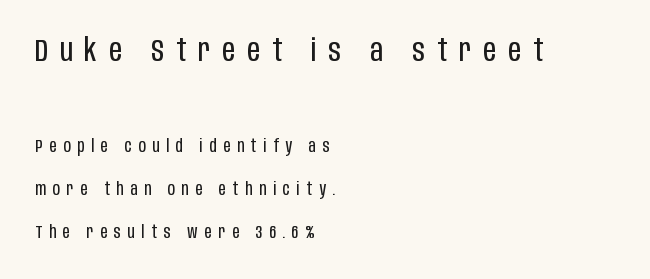
{"serif": "no", "italic": "no", "bold": "no", "weight": "regular", "width": "condensed", "stroke_contrast": "low", "x_height": "large", "monospaced": "no", "underline": "no", "align": "left", "line_spacing": "loose", "line_spacing_ratio": 2.39, "letter_spacing": "wide", "letter_spacing_em": 0.37, "larger_block": "first", "size_ratio": 1.78, "glyph_px": 32}
